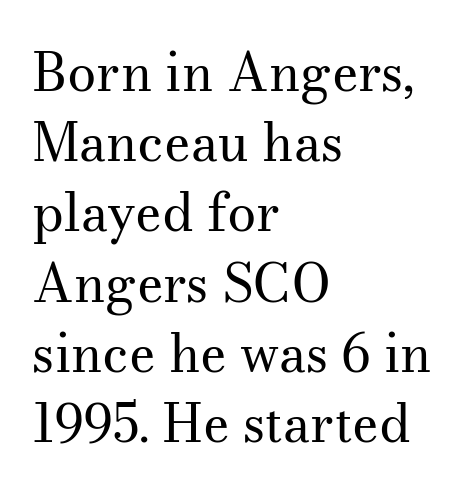
{"serif": "yes", "italic": "no", "bold": "no", "weight": "regular", "width": "normal", "stroke_contrast": "medium", "x_height": "small", "monospaced": "no", "underline": "no", "align": "left", "line_spacing": "normal", "line_spacing_ratio": 1.35, "letter_spacing": "normal", "letter_spacing_em": 0.0, "glyph_px": 52}
